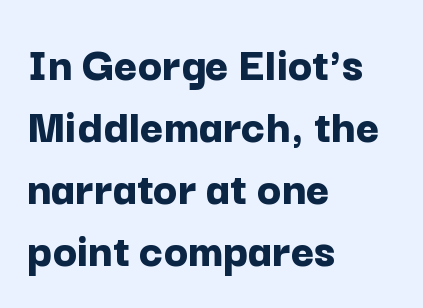
Typographic density is high because the face is bold. A clean baseline with only descenders dipping below it. The text was rendered using a sans face with plain stroke endings. Standard letterfit; no display-style spreading of the glyphs. The face used here is proportionally spaced, like ordinary book or web type.
